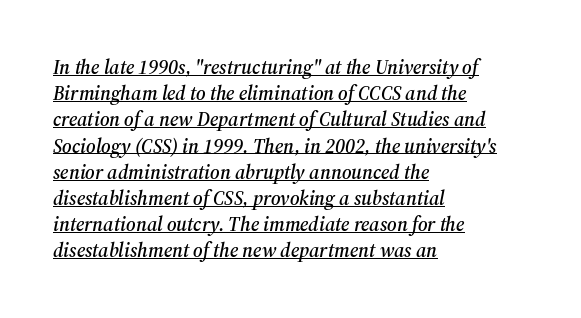
{"italic": "yes", "lean": "right", "slant_degrees": 12, "underline": "yes", "align": "left", "line_spacing": "normal", "line_spacing_ratio": 1.31, "letter_spacing": "normal", "letter_spacing_em": 0.0, "glyph_px": 20}
